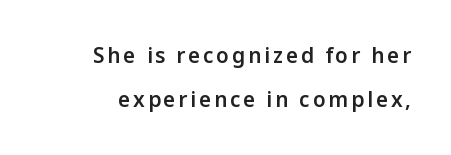
The image shows 21 px text type, upright; set loose line spacing (2.11x), not underlined.
